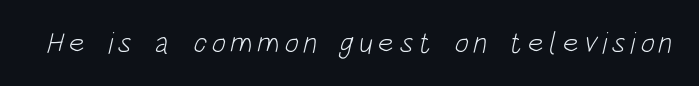
Serif or sans? Sans — the stroke terminals are bare. This sample has the flowing, uneven cadence of proportional lettering. Letters have the restrained weight of plain body copy at most. The baseline area is clear.
